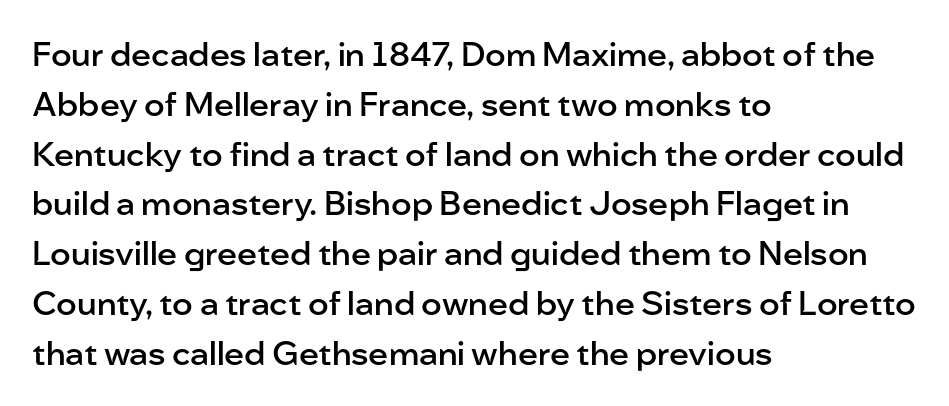
Does the weight exceed regular? Yes, but only to semibold. Vertical strokes here are truly vertical. Leftover space on each line is placed entirely after the last word. Glance below the letters and you will spot only blank space. Rows of type keep a routine distance in the vertical direction. Spacing verdict: proportional, widths tailored to each character.
